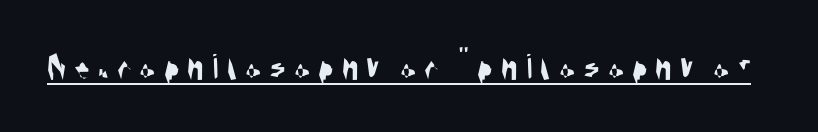
{"serif": "no", "width": "condensed", "stroke_contrast": "medium", "x_height": "large", "monospaced": "no", "underline": "yes", "letter_spacing": "wide", "letter_spacing_em": 0.22, "glyph_px": 37}
